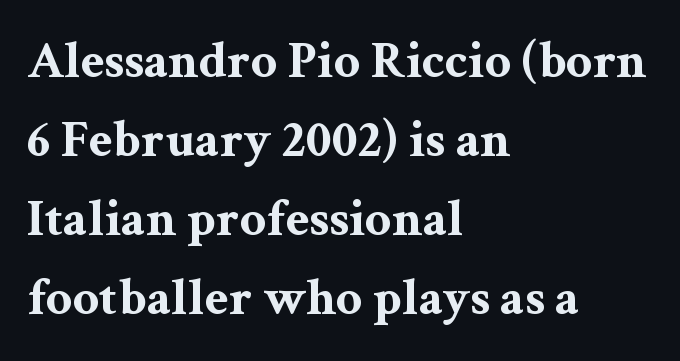
{"serif": "yes", "italic": "no", "bold": "yes", "weight": "bold", "width": "wide", "stroke_contrast": "medium", "x_height": "medium", "monospaced": "no", "underline": "no", "align": "left", "line_spacing": "normal", "line_spacing_ratio": 1.52, "letter_spacing": "normal", "letter_spacing_em": 0.0, "glyph_px": 52}
